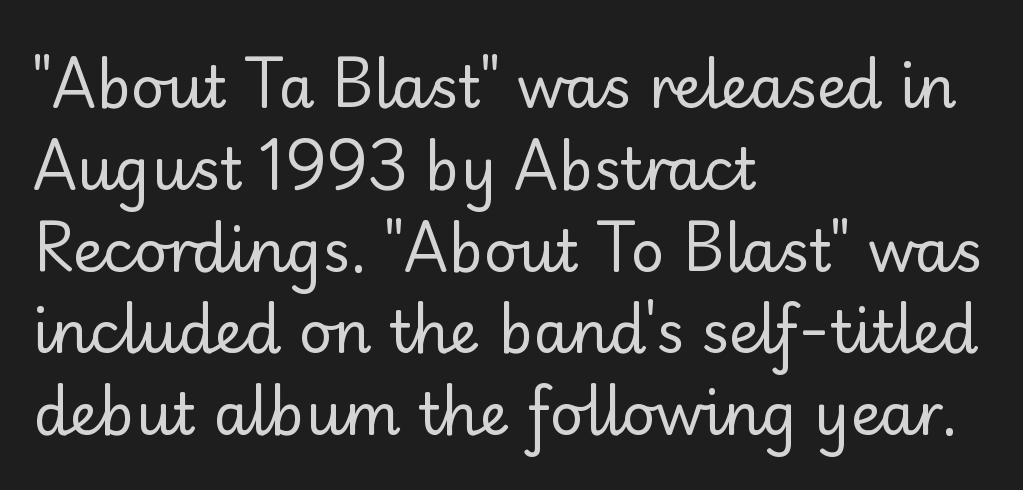
{"serif": "no", "italic": "no", "bold": "no", "weight": "regular", "width": "normal", "stroke_contrast": "low", "x_height": "small", "monospaced": "no", "underline": "no", "align": "left", "line_spacing": "normal", "line_spacing_ratio": 1.41, "letter_spacing": "normal", "letter_spacing_em": 0.0, "glyph_px": 58}
